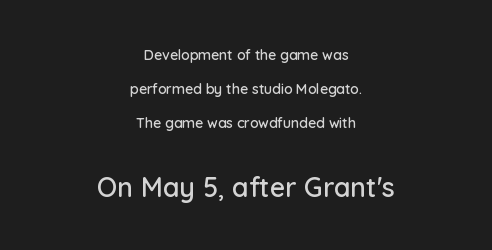
The image shows 27 px text type, upright; set centered, loose line spacing (2.43x), normal letter spacing, not underlined; the second (bottom) block is 1.93x larger.
